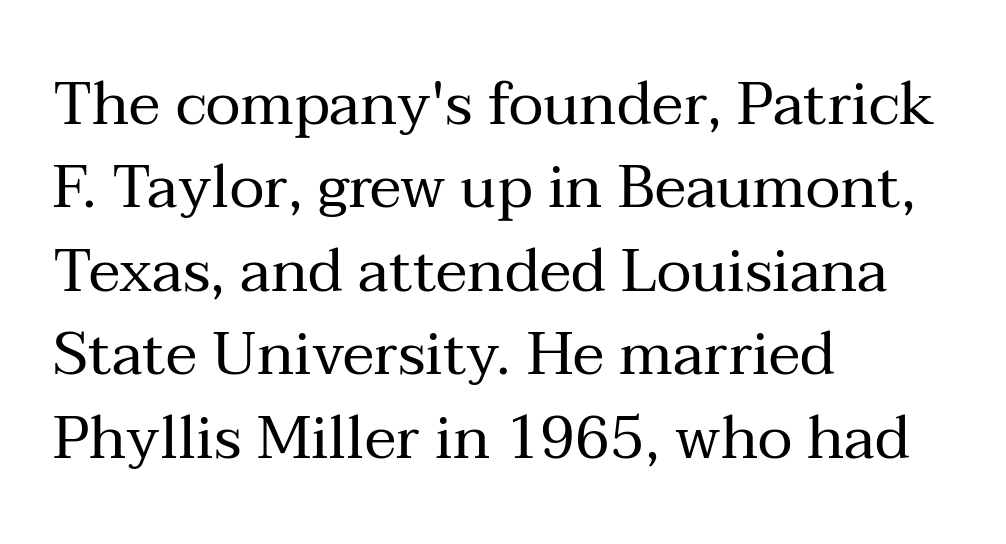
The image shows 60 px regular-weight serif type, upright; set left-aligned, normal line spacing (1.39x), normal letter spacing, not underlined; medium stroke contrast and a medium x-height.
